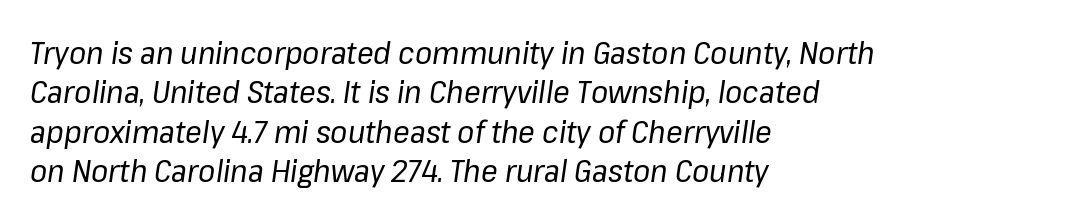
{"italic": "yes", "lean": "right", "slant_degrees": 8, "bold": "no", "weight": "regular", "width": "normal", "stroke_contrast": "low", "x_height": "medium", "monospaced": "no", "underline": "no", "align": "left", "line_spacing": "normal", "line_spacing_ratio": 1.27, "letter_spacing": "normal", "letter_spacing_em": 0.0, "glyph_px": 31}
